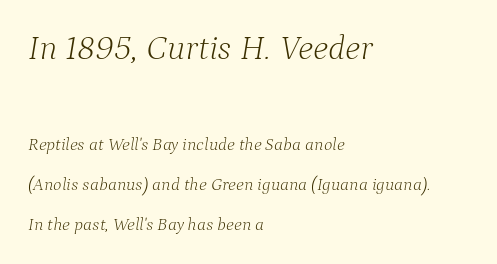
{"serif": "yes", "italic": "yes", "lean": "right", "slant_degrees": 9, "bold": "no", "weight": "light", "width": "normal", "stroke_contrast": "low", "x_height": "medium", "monospaced": "no", "underline": "no", "align": "left", "line_spacing": "loose", "line_spacing_ratio": 2.23, "letter_spacing": "normal", "letter_spacing_em": 0.0, "larger_block": "first", "size_ratio": 1.94, "glyph_px": 35}
